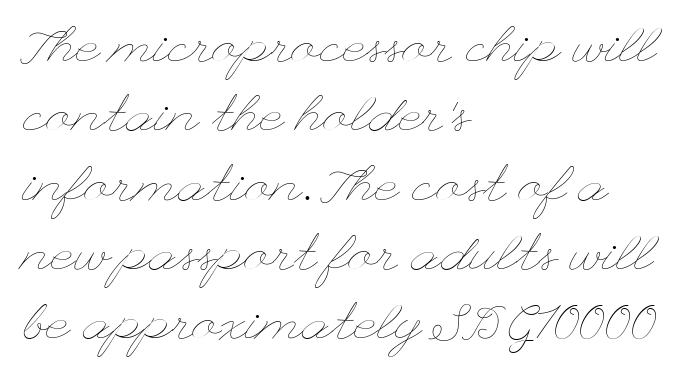
The image shows 51 px thin, wide type; set left-aligned, normal line spacing (1.36x), normal letter spacing, not underlined; low stroke contrast and a small x-height.
